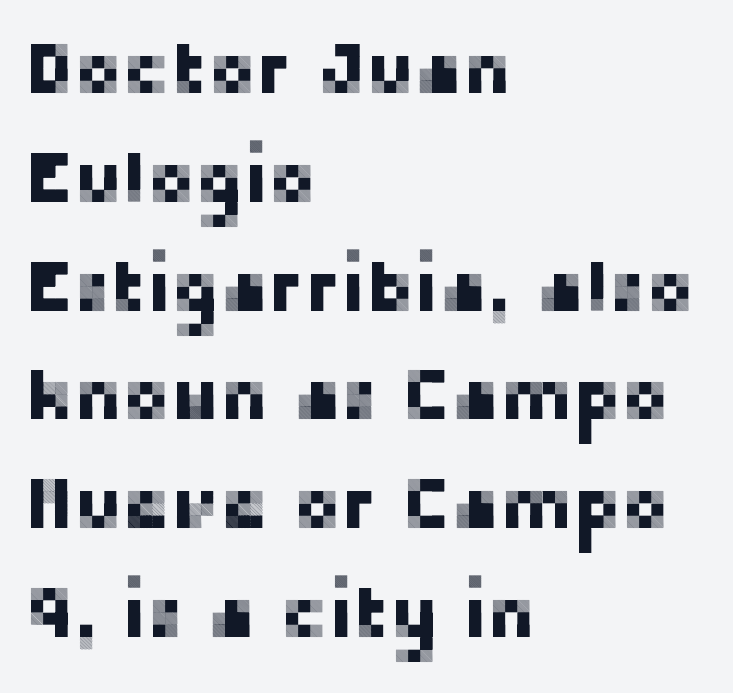
{"serif": "no", "italic": "no", "width": "normal", "stroke_contrast": "low", "x_height": "medium", "monospaced": "no", "underline": "no", "align": "left", "line_spacing": "normal", "line_spacing_ratio": 1.49, "letter_spacing": "normal", "letter_spacing_em": 0.0, "glyph_px": 73}
